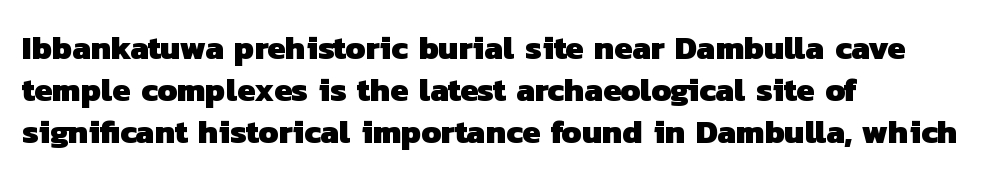
Q: Is the text bold? A: Yes.
Q: Is the typeface a serif or a sans-serif typeface? A: Sans-serif.
Q: Is the text underlined? A: No.
Q: How is the paragraph aligned? A: Left-aligned.
Q: Is the spacing between letters normal or unusually wide? A: Normal.
Q: Is the spacing between lines tight, normal or loose? A: Normal.
Q: Width (condensed, normal, or wide)? A: Normal.
Q: Stroke contrast? A: Low.
Q: x-height? A: Medium.
Q: Monospaced? A: No.
